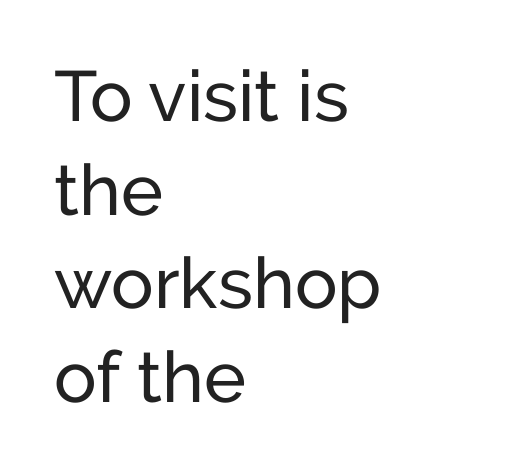
The image shows 71 px regular-weight sans-serif type, upright; set left-aligned, normal line spacing (1.32x), normal letter spacing, not underlined; low stroke contrast and a medium x-height.
